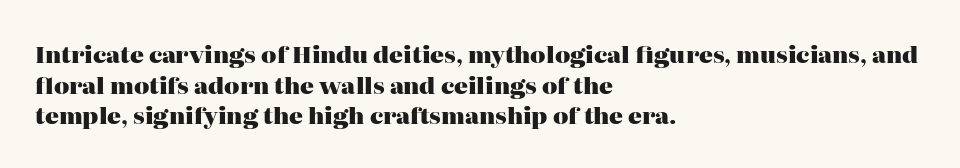
Q: Is the text bold? A: Yes.
Q: Is the text italic (slanted)? A: No, it is upright.
Q: Is the text underlined? A: No.
Q: How is the paragraph aligned? A: Left-aligned.
Q: Is the spacing between letters normal or unusually wide? A: Normal.
Q: Is the spacing between lines tight, normal or loose? A: Normal.
